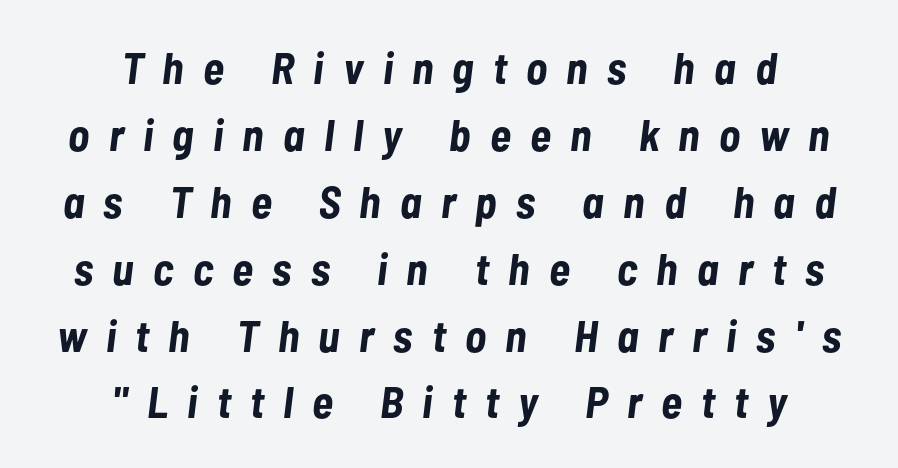
Does the leading feel generous? No, just average. Slanted lettering throughout. Underlining? Definitely not there. Look at the tracking — it's clearly loosened, letters drifting apart. Every letter is thick-stroked: bold, no question. Looks like regular typesetting: each glyph gets only the width it needs.
